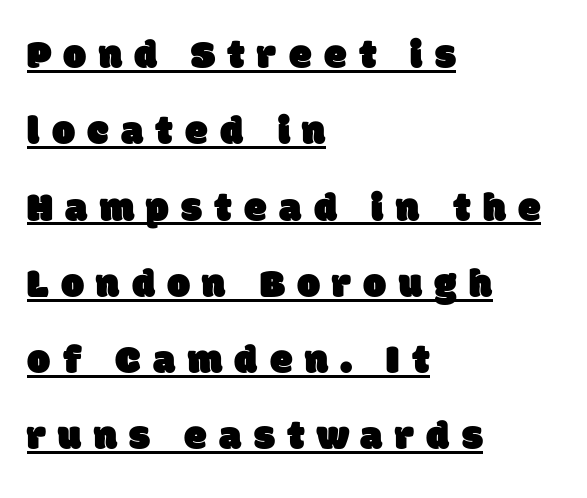
{"serif": "no", "width": "normal", "stroke_contrast": "low", "x_height": "large", "monospaced": "no", "underline": "yes", "align": "left", "line_spacing_ratio": 1.86, "letter_spacing": "wide", "letter_spacing_em": 0.3, "glyph_px": 41}
